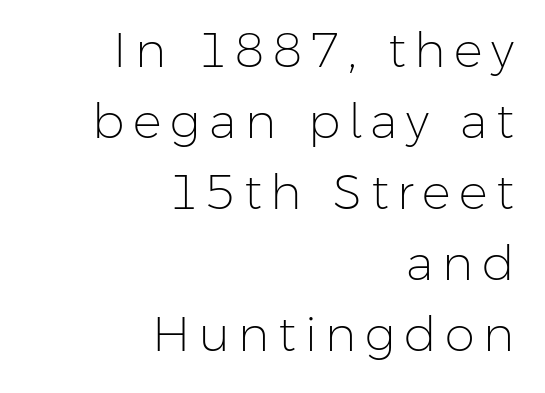
Q: Is the text bold? A: No.
Q: Is the text italic (slanted)? A: No, it is upright.
Q: Is the typeface a serif or a sans-serif typeface? A: Sans-serif.
Q: Is the text underlined? A: No.
Q: How is the paragraph aligned? A: Right-aligned.
Q: Is the spacing between lines tight, normal or loose? A: Normal.
Q: Width (condensed, normal, or wide)? A: Normal.
Q: Stroke contrast? A: Low.
Q: x-height? A: Medium.
Q: Monospaced? A: No.
